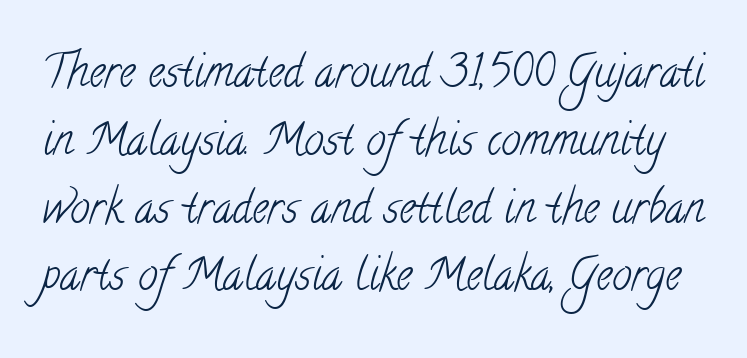
{"serif": "yes", "bold": "no", "weight": "light", "width": "condensed", "stroke_contrast": "low", "x_height": "small", "monospaced": "no", "underline": "no", "line_spacing": "normal", "line_spacing_ratio": 1.54, "letter_spacing": "normal", "letter_spacing_em": 0.0, "glyph_px": 44}
